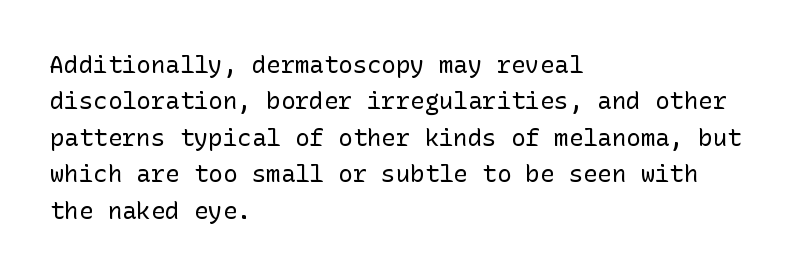
{"italic": "no", "bold": "no", "underline": "no", "align": "left", "line_spacing": "normal", "line_spacing_ratio": 1.52, "letter_spacing": "normal", "letter_spacing_em": 0.0, "glyph_px": 24}
